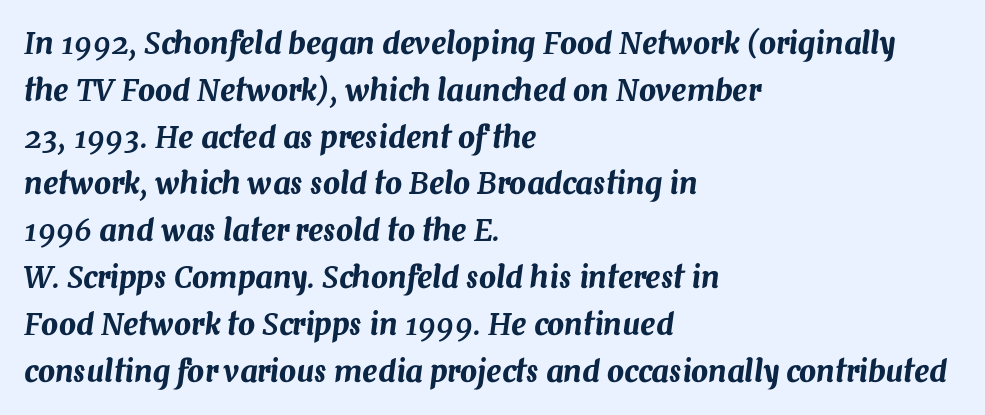
The image shows 30 px text type, italic (leaning right); set left-aligned, normal line spacing (1.56x), normal letter spacing, not underlined; medium stroke contrast and a medium x-height.
